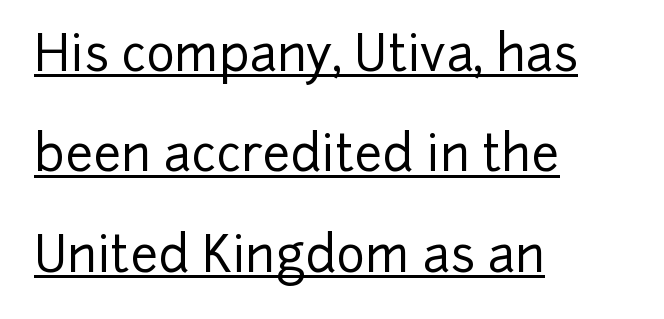
{"serif": "no", "italic": "no", "width": "normal", "stroke_contrast": "low", "x_height": "medium", "monospaced": "no", "underline": "yes", "align": "left", "line_spacing": "loose", "line_spacing_ratio": 2.05, "letter_spacing": "normal", "letter_spacing_em": 0.0, "glyph_px": 49}
